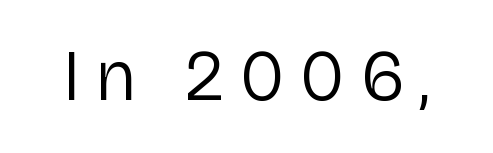
{"serif": "no", "italic": "no", "bold": "no", "weight": "regular", "width": "normal", "stroke_contrast": "low", "x_height": "medium", "monospaced": "no", "underline": "no", "letter_spacing": "wide", "letter_spacing_em": 0.22, "glyph_px": 71}
